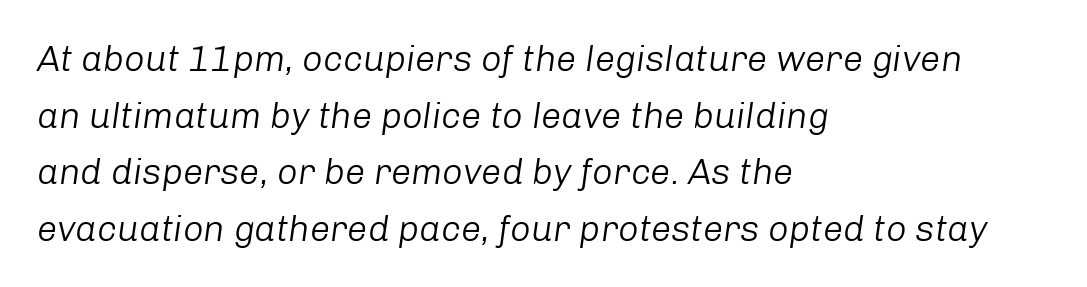
{"italic": "yes", "lean": "right", "slant_degrees": 8, "bold": "no", "weight": "light", "width": "normal", "stroke_contrast": "low", "x_height": "medium", "monospaced": "no", "underline": "no", "align": "left", "line_spacing": "normal", "line_spacing_ratio": 1.57, "letter_spacing": "normal", "letter_spacing_em": 0.0, "glyph_px": 36}
